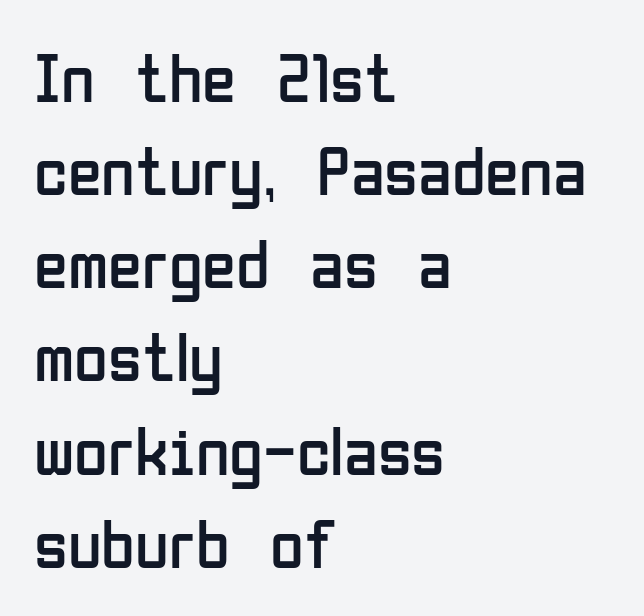
The foot of each line stays bare and open. This is the regular roman posture of the typeface. The paragraph shown leans on its left margin. Do the characters align in a grid? No, the font is proportional.
